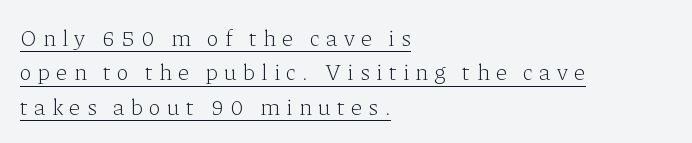
Beneath each row of characters lies a ruled line. Substantial extra tracking has been applied to these lines. No italicization has been applied; the sample stays upright. The weight would be labelled regular, book, light, or lighter still. Interline gaps are of average width in this sample.
